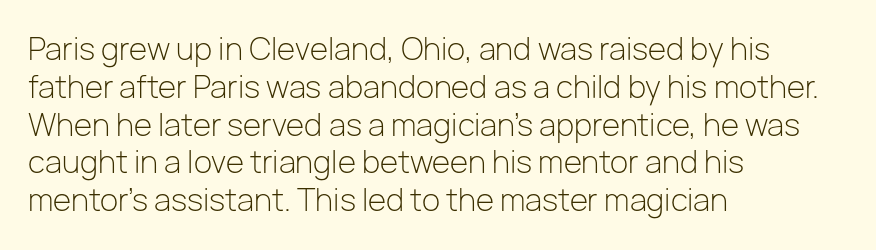
{"serif": "no", "italic": "no", "bold": "no", "weight": "light", "width": "normal", "stroke_contrast": "low", "x_height": "medium", "monospaced": "no", "underline": "no", "align": "left", "line_spacing": "normal", "line_spacing_ratio": 1.26, "letter_spacing": "normal", "letter_spacing_em": 0.0, "glyph_px": 30}
